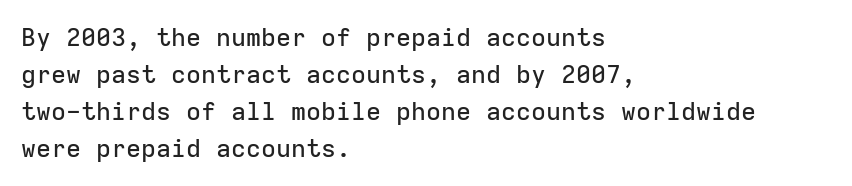
Q: Is the text italic (slanted)? A: No, it is upright.
Q: Is the text underlined? A: No.
Q: How is the paragraph aligned? A: Left-aligned.
Q: Is the spacing between letters normal or unusually wide? A: Normal.
Q: Is the spacing between lines tight, normal or loose? A: Normal.
